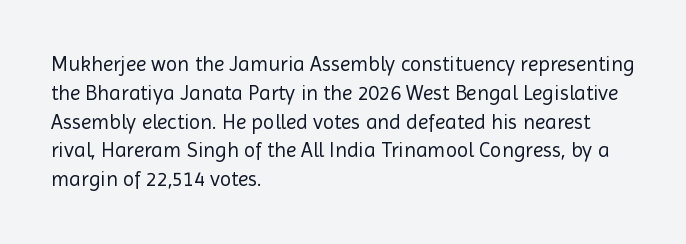
Q: Is the text bold? A: No.
Q: Is the text italic (slanted)? A: No, it is upright.
Q: Is the text underlined? A: No.
Q: How is the paragraph aligned? A: Left-aligned.
Q: Is the spacing between letters normal or unusually wide? A: Normal.
Q: Is the spacing between lines tight, normal or loose? A: Normal.
